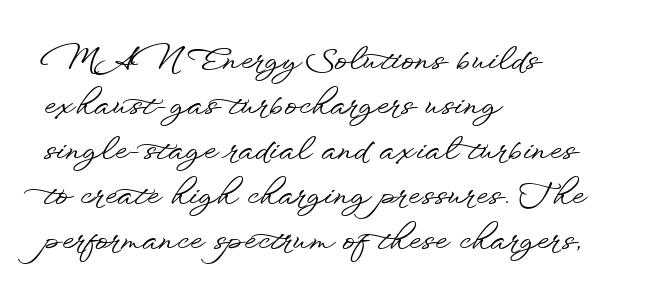
The image shows 31 px wide sans-serif type; set left-aligned, normal line spacing (1.45x), normal letter spacing, not underlined; low stroke contrast and a small x-height.
